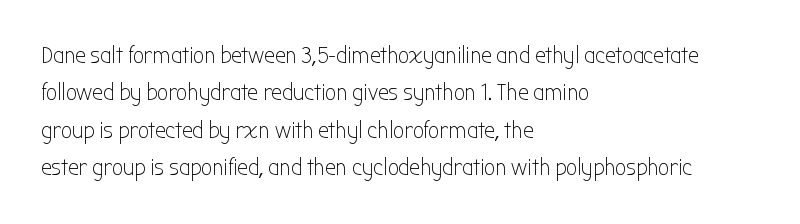
The image shows 24 px text type, upright; set left-aligned, normal line spacing (1.56x), normal letter spacing, not underlined.
